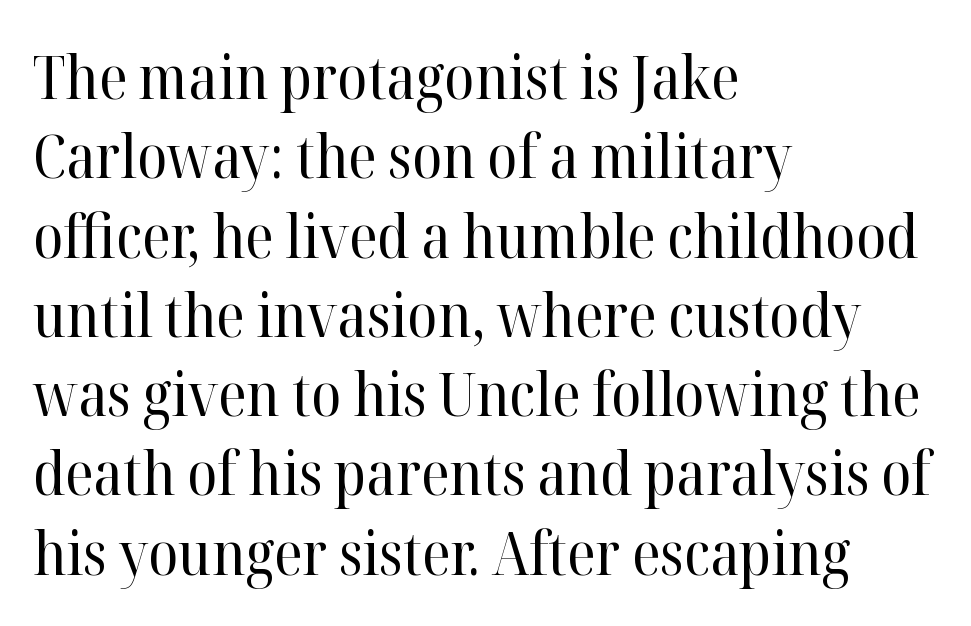
{"serif": "yes", "italic": "no", "bold": "no", "weight": "regular", "width": "normal", "stroke_contrast": "high", "x_height": "medium", "monospaced": "no", "underline": "no", "align": "left", "line_spacing": "normal", "line_spacing_ratio": 1.3, "letter_spacing": "normal", "letter_spacing_em": 0.0, "glyph_px": 61}
